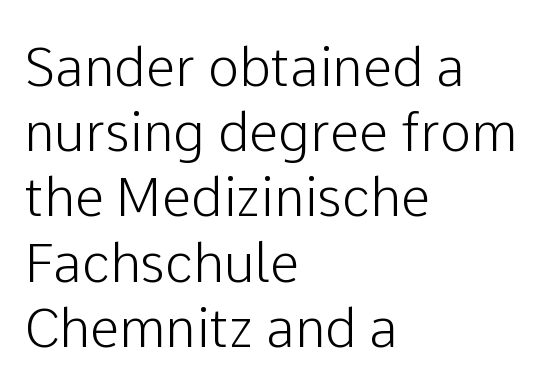
{"serif": "no", "italic": "no", "width": "normal", "stroke_contrast": "low", "x_height": "medium", "monospaced": "no", "underline": "no", "align": "left", "line_spacing_ratio": 1.23, "letter_spacing": "normal", "letter_spacing_em": 0.0, "glyph_px": 53}
